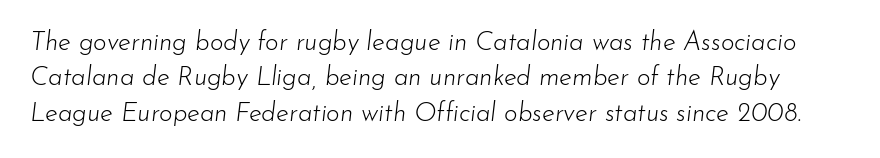
The image shows 26 px text type, italic (leaning right); set normal line spacing (1.36x), normal letter spacing, not underlined.
